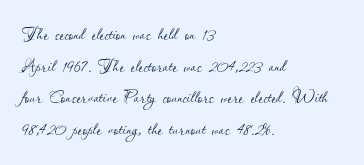
Whoever set this chose a conventional vertical rhythm. Nothing unusual about the tracking: characters are spaced as the font intends. Every row of glyphs begins at an identical x-position on the left.
